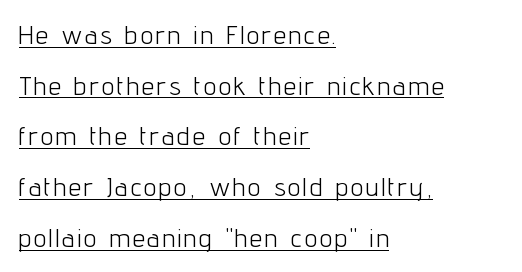
The image shows 25 px text type, upright; set left-aligned, loose line spacing (2.03x), underlined.
